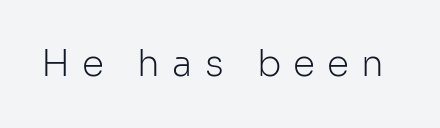
Nothing heavy about these letters — not bold at all. The passage shown is not underscored anywhere. Here the designer chose a conventional face with non-uniform glyph widths. Students, note that the glyphs here are deliberately spaced far apart.
